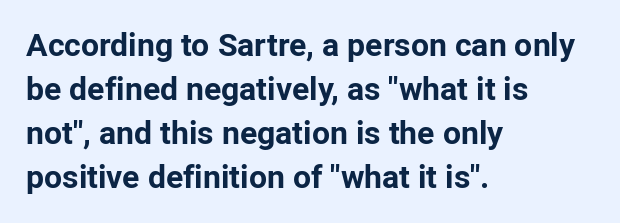
The image shows 32 px bold sans-serif type, upright; set left-aligned, normal line spacing (1.38x), normal letter spacing, not underlined; low stroke contrast and a medium x-height.
